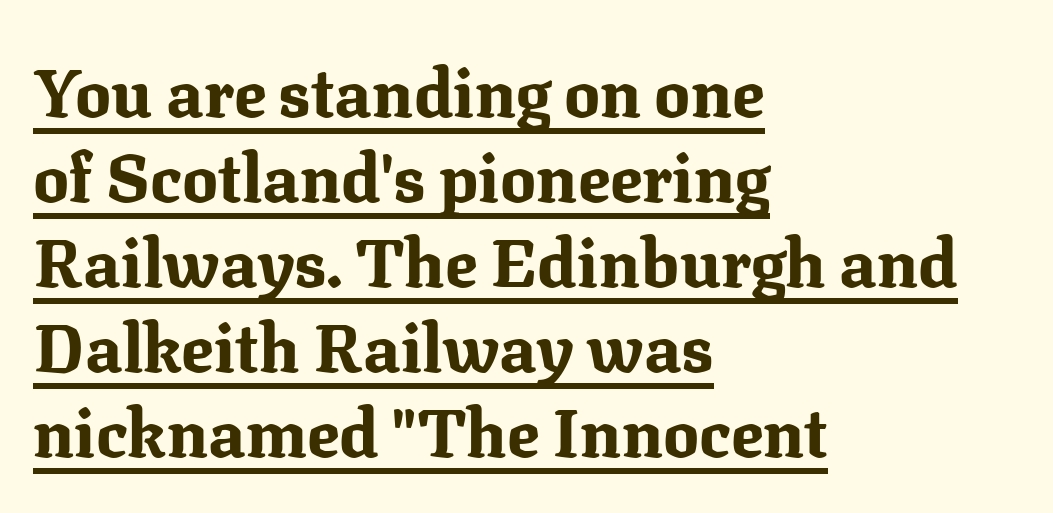
The image shows 67 px bold serif type, upright; set left-aligned, normal line spacing (1.27x), normal letter spacing, underlined; medium stroke contrast and a medium x-height.
